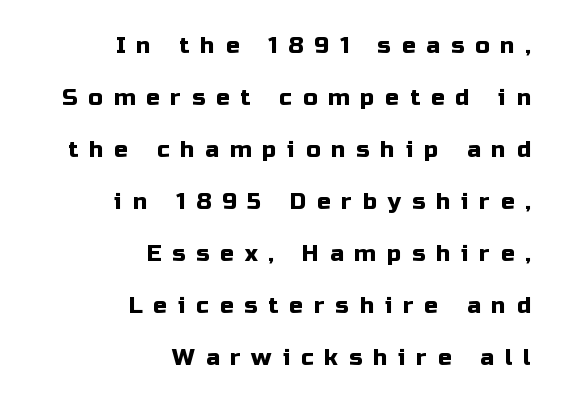
Airy leading. Do the letters lean? They stand straight. Where is the straight margin? On the right. No word sits above an underline. In terms of letterspacing, this is a distinctly airy, spread setting.
